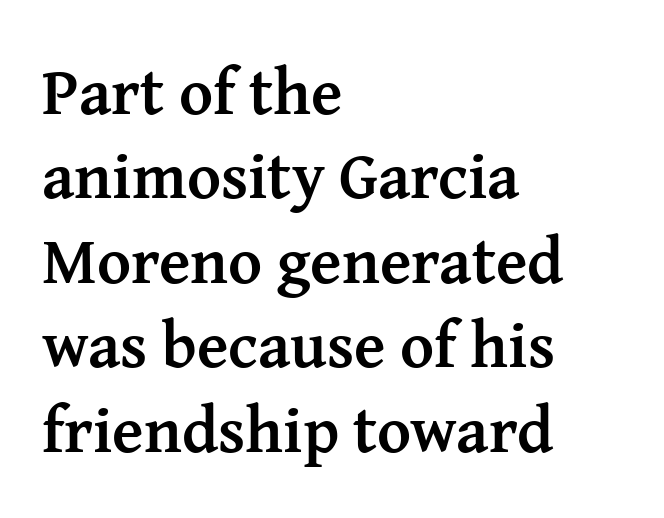
Q: Is the text bold? A: Yes.
Q: Is the text italic (slanted)? A: No, it is upright.
Q: Is the typeface a serif or a sans-serif typeface? A: Serif.
Q: Is the text underlined? A: No.
Q: How is the paragraph aligned? A: Left-aligned.
Q: Is the spacing between letters normal or unusually wide? A: Normal.
Q: Is the spacing between lines tight, normal or loose? A: Normal.
Q: Width (condensed, normal, or wide)? A: Normal.
Q: Stroke contrast? A: Medium.
Q: x-height? A: Medium.
Q: Monospaced? A: No.
